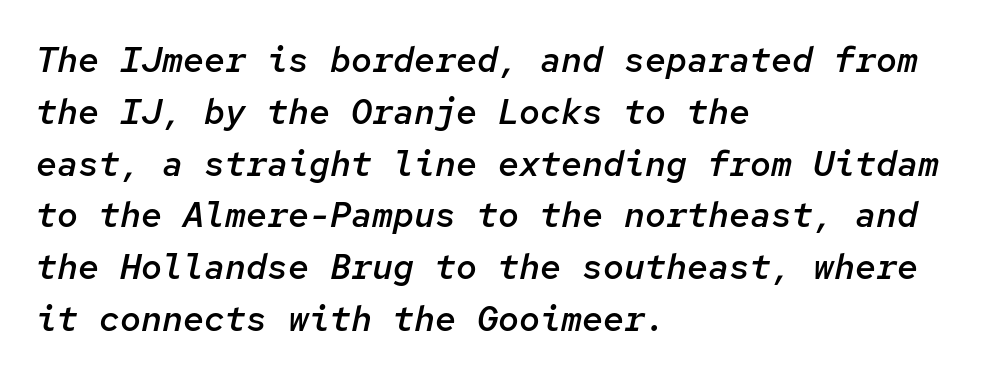
Q: Is the text bold? A: Semi-bold.
Q: Is the text italic (slanted)? A: Yes, it leans right by about 12 degrees.
Q: Is the text underlined? A: No.
Q: How is the paragraph aligned? A: Left-aligned.
Q: Is the spacing between letters normal or unusually wide? A: Normal.
Q: Is the spacing between lines tight, normal or loose? A: Normal.
Q: Width (condensed, normal, or wide)? A: Normal.
Q: Stroke contrast? A: Low.
Q: x-height? A: Medium.
Q: Monospaced? A: Yes.
